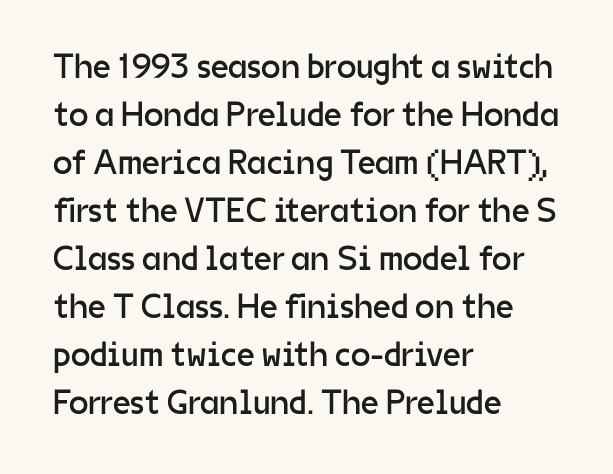
Q: Is the text bold? A: No.
Q: Is the text italic (slanted)? A: No, it is upright.
Q: Is the typeface a serif or a sans-serif typeface? A: Sans-serif.
Q: Is the text underlined? A: No.
Q: How is the paragraph aligned? A: Left-aligned.
Q: Is the spacing between letters normal or unusually wide? A: Normal.
Q: Is the spacing between lines tight, normal or loose? A: Normal.
Q: Width (condensed, normal, or wide)? A: Normal.
Q: Stroke contrast? A: Low.
Q: x-height? A: Medium.
Q: Monospaced? A: No.
